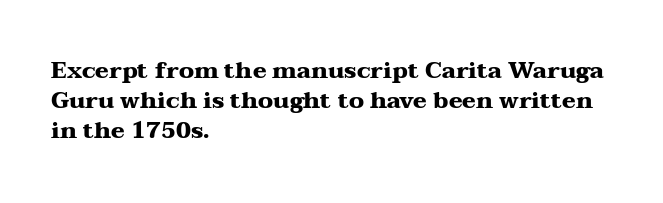
Does extra space separate the letters? No, they use regular spacing. The passage is arranged the way most books set body copy — flush left. Successive baselines arrive at the customary interval. Posture: upright roman. Is the type bold? Yes — the strokes are clearly thick and heavy.
